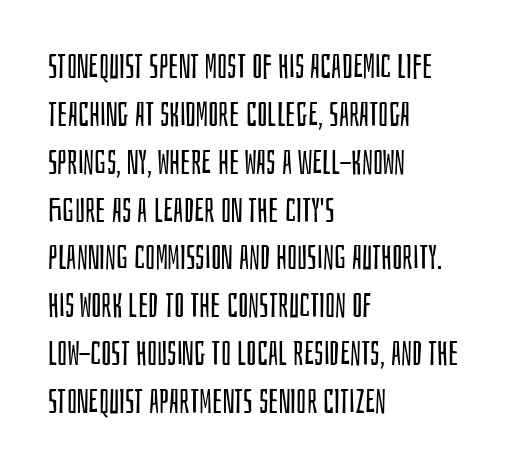
The image shows 33 px regular-weight, condensed sans-serif type, upright; set left-aligned, normal line spacing (1.45x), normal letter spacing, not underlined; low stroke contrast and a large x-height.
